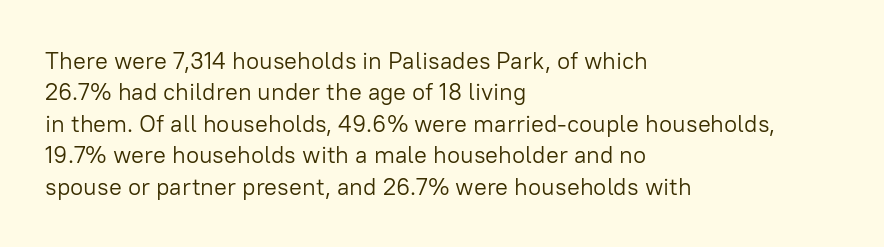
Q: Is the text bold? A: No.
Q: Is the text italic (slanted)? A: No, it is upright.
Q: Is the text underlined? A: No.
Q: How is the paragraph aligned? A: Left-aligned.
Q: Is the spacing between letters normal or unusually wide? A: Normal.
Q: Is the spacing between lines tight, normal or loose? A: Normal.
